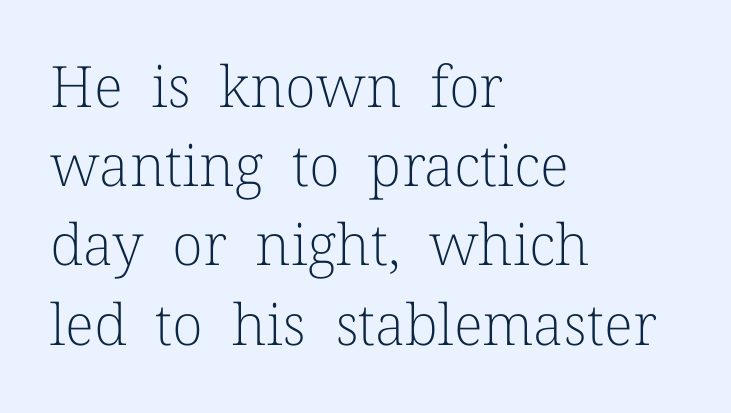
Tracking value appears to be zero — textbook default spacing. A typesetter would call this leading conventional body-copy spacing. Counters stay open thanks to moderate or lighter strokes. Underline: absent. The paragraph shown leans on its left margin. Proportional: the letters do not fall into vertical columns.
